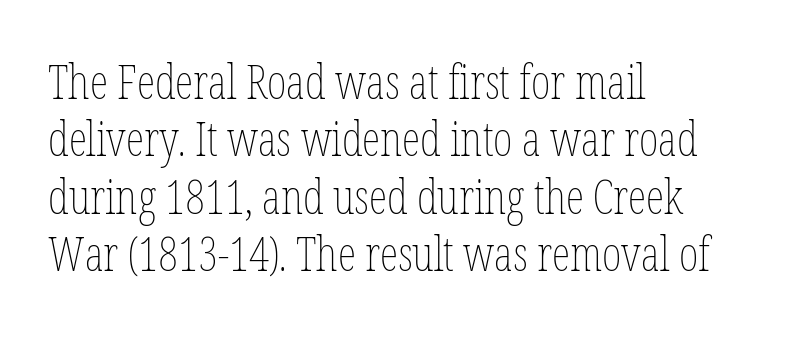
{"italic": "no", "bold": "no", "weight": "thin", "width": "condensed", "stroke_contrast": "low", "x_height": "medium", "monospaced": "no", "underline": "no", "align": "left", "line_spacing_ratio": 1.22, "letter_spacing": "normal", "letter_spacing_em": 0.0, "glyph_px": 47}
